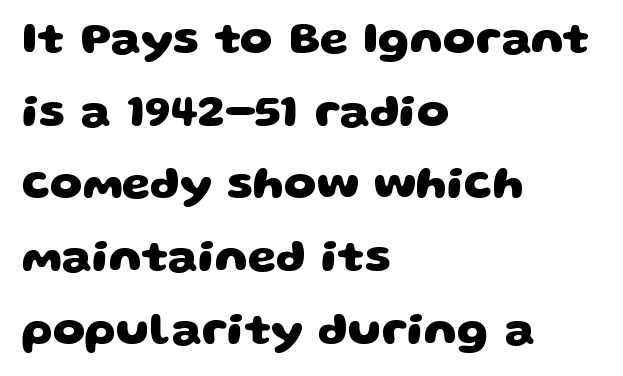
Q: Is the text bold? A: Yes.
Q: Is the typeface a serif or a sans-serif typeface? A: Sans-serif.
Q: Is the text underlined? A: No.
Q: How is the paragraph aligned? A: Left-aligned.
Q: Is the spacing between letters normal or unusually wide? A: Normal.
Q: Is the spacing between lines tight, normal or loose? A: Normal.
Q: Width (condensed, normal, or wide)? A: Wide.
Q: Stroke contrast? A: Low.
Q: x-height? A: Large.
Q: Monospaced? A: No.
